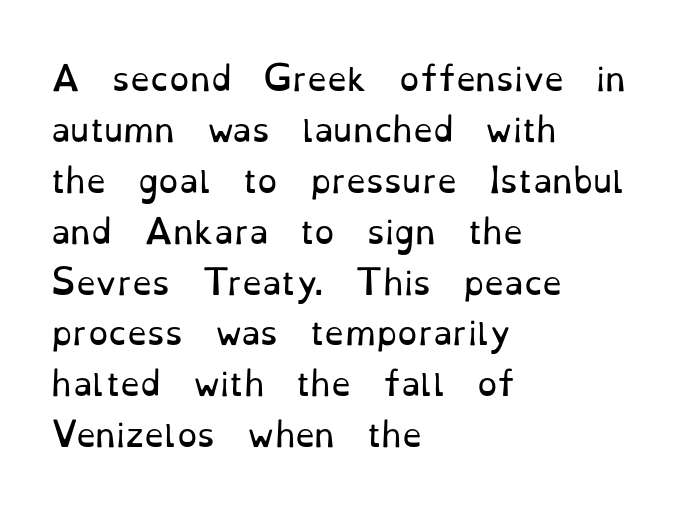
{"italic": "no", "bold": "no", "weight": "regular", "width": "normal", "stroke_contrast": "low", "x_height": "small", "monospaced": "no", "underline": "no", "align": "left", "line_spacing": "normal", "line_spacing_ratio": 1.59, "letter_spacing": "normal", "letter_spacing_em": 0.0, "glyph_px": 32}
